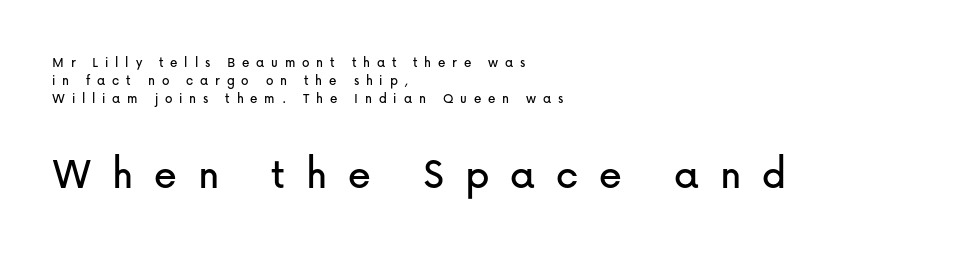
Visually, the bottom section dominates because its glyphs are scaled up. Notice how the stems are strictly vertical — no italics here. This sample has the flowing, uneven cadence of proportional lettering. The words here are not underlined. Unlike a traditional serif, this face leaves its strokes unadorned. Which margin do the lines hug? The left one — the right edge is uneven.
